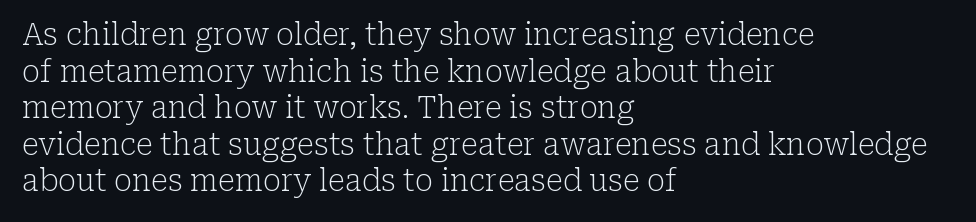
{"serif": "yes", "italic": "no", "bold": "no", "weight": "light", "width": "normal", "stroke_contrast": "low", "x_height": "medium", "monospaced": "no", "underline": "no", "align": "left", "line_spacing_ratio": 1.22, "letter_spacing": "normal", "letter_spacing_em": 0.0, "glyph_px": 30}
